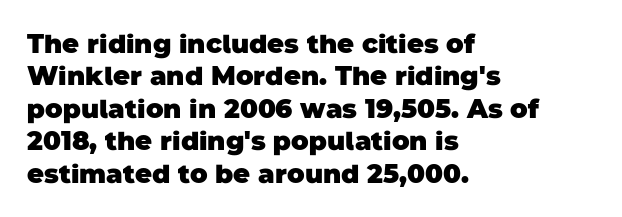
{"bold": "yes", "underline": "no", "align": "left", "line_spacing": "normal", "line_spacing_ratio": 1.25, "letter_spacing": "normal", "letter_spacing_em": 0.0, "glyph_px": 26}
